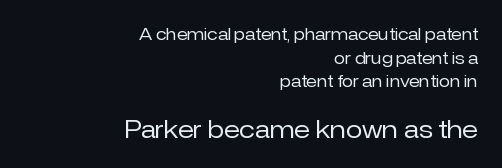
{"italic": "no", "bold": "no", "underline": "no", "align": "right", "line_spacing": "normal", "line_spacing_ratio": 1.47, "letter_spacing": "normal", "letter_spacing_em": 0.0, "larger_block": "second", "size_ratio": 1.5, "glyph_px": 24}
